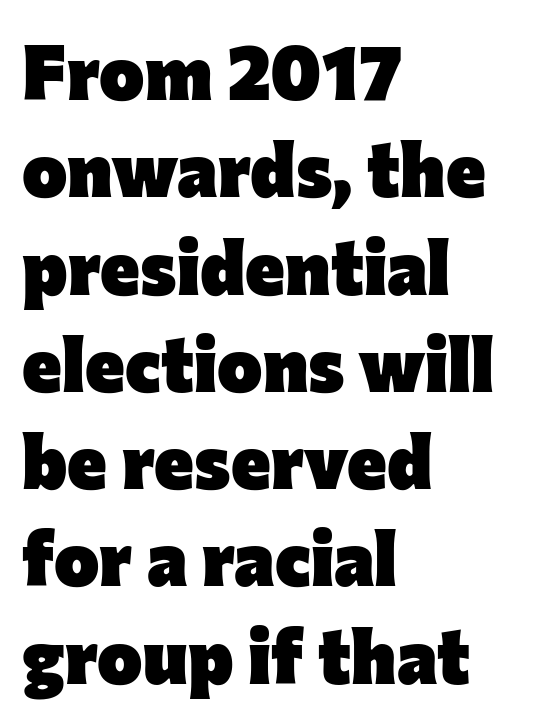
The image shows 76 px heavy sans-serif type, upright; set left-aligned, normal line spacing (1.28x), normal letter spacing, not underlined; low stroke contrast and a medium x-height.
